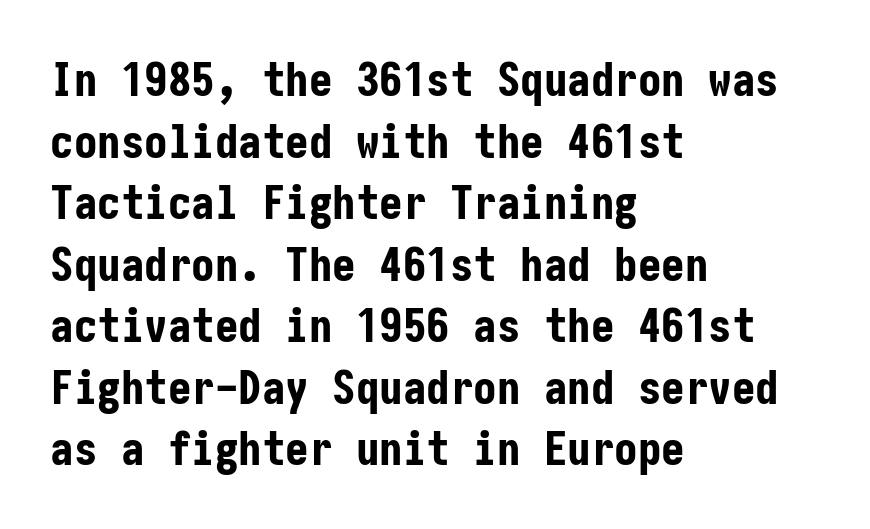
Q: Is the text bold? A: Yes.
Q: Is the text italic (slanted)? A: No, it is upright.
Q: Is the typeface a serif or a sans-serif typeface? A: Sans-serif.
Q: Is the text underlined? A: No.
Q: How is the paragraph aligned? A: Left-aligned.
Q: Is the spacing between letters normal or unusually wide? A: Normal.
Q: Is the spacing between lines tight, normal or loose? A: Normal.
Q: Width (condensed, normal, or wide)? A: Condensed.
Q: Stroke contrast? A: Low.
Q: x-height? A: Medium.
